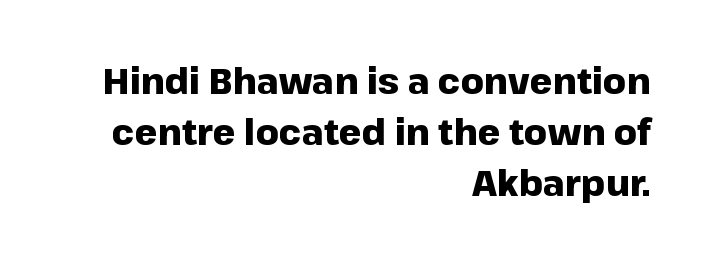
The image shows 36 px heavy sans-serif type, upright; set right-aligned, normal line spacing (1.41x), normal letter spacing, not underlined; low stroke contrast and a medium x-height.
